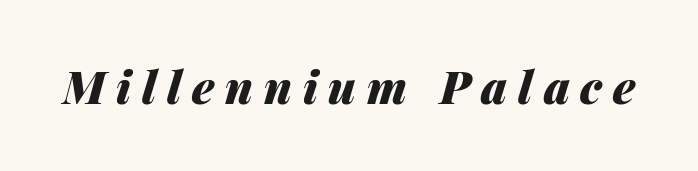
The space beneath each line is pristine and unruled. A typesetter would call this proportional, since set widths differ per character. Each word looks stretched out because of the extra space between its letters. Heavy, bold letterforms.
